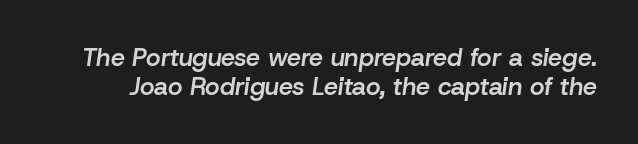
Default kerning and tracking; the words read as compact shapes. These words are printed semibold, heavier than regular yet not bold. In terms of leading, this rendering errs on the cramped side. This sample uses an oblique cut, with every glyph tilted off the vertical. The glyphs are unaccompanied by any horizontal stroke below them.
